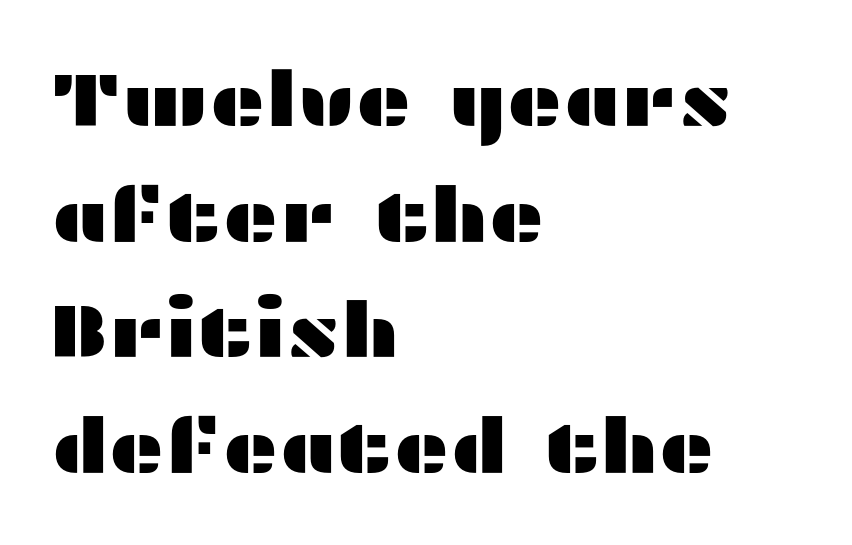
Q: Is the text italic (slanted)? A: No, it is upright.
Q: Is the typeface a serif or a sans-serif typeface? A: Sans-serif.
Q: Is the text underlined? A: No.
Q: How is the paragraph aligned? A: Left-aligned.
Q: Is the spacing between letters normal or unusually wide? A: Normal.
Q: Is the spacing between lines tight, normal or loose? A: Normal.
Q: Width (condensed, normal, or wide)? A: Wide.
Q: Stroke contrast? A: Medium.
Q: x-height? A: Medium.
Q: Monospaced? A: No.
